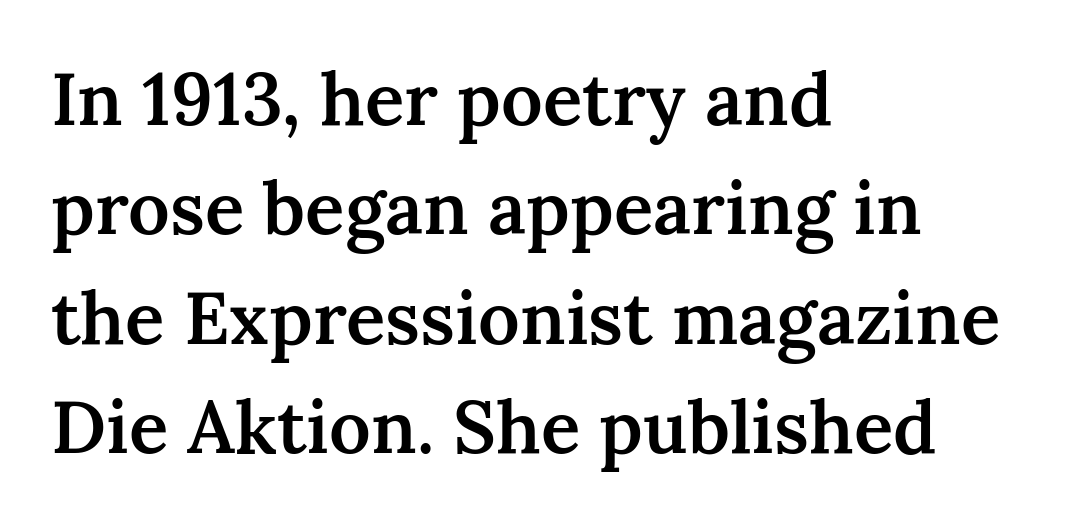
Students, observe: this is what conventionally led text looks like. Every row of glyphs begins at an identical x-position on the left. Each row of text sits above clean, open space. The letters sit at their default tracking, neither squeezed nor spread.
